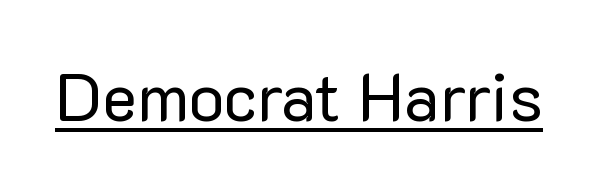
{"serif": "no", "italic": "no", "bold": "no", "weight": "regular", "width": "normal", "stroke_contrast": "low", "x_height": "medium", "monospaced": "no", "underline": "yes", "letter_spacing": "normal", "letter_spacing_em": 0.0, "glyph_px": 67}
